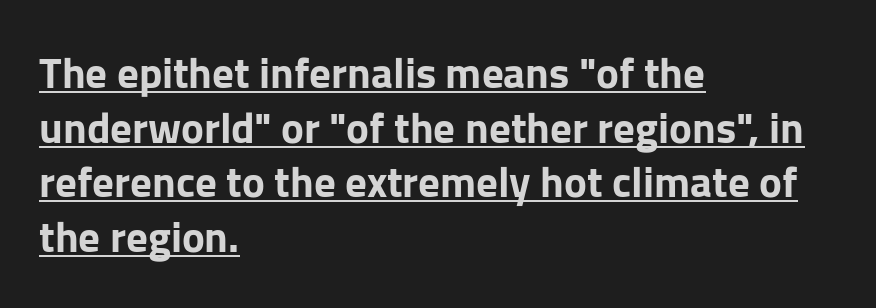
The letters are bold, with thick, heavy strokes. Horizontal bands of white between lines are of average thickness. Look at the bottom of the vertical strokes: they stop flat, with no serifs. Quick note: not italic, upright. A rule runs beneath these lines of type. The rag falls on the right side of this text block.
